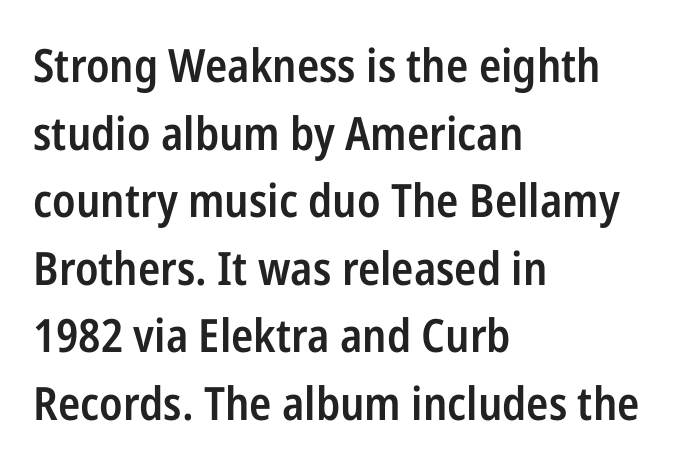
{"serif": "no", "italic": "no", "bold": "semi", "weight": "semibold", "width": "condensed", "stroke_contrast": "low", "x_height": "medium", "monospaced": "no", "underline": "no", "align": "left", "line_spacing": "normal", "line_spacing_ratio": 1.47, "letter_spacing": "normal", "letter_spacing_em": 0.0, "glyph_px": 46}
